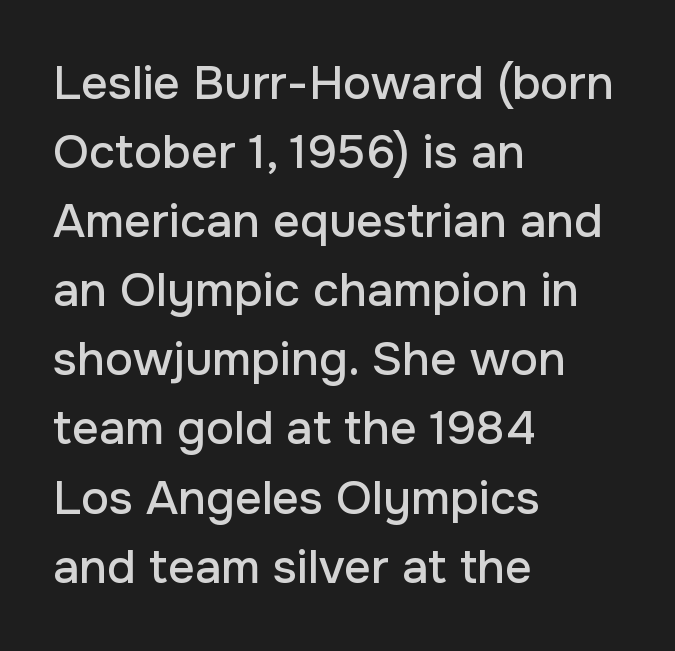
Q: Is the text italic (slanted)? A: No, it is upright.
Q: Is the typeface a serif or a sans-serif typeface? A: Sans-serif.
Q: Is the text underlined? A: No.
Q: How is the paragraph aligned? A: Left-aligned.
Q: Is the spacing between letters normal or unusually wide? A: Normal.
Q: Is the spacing between lines tight, normal or loose? A: Normal.
Q: Width (condensed, normal, or wide)? A: Normal.
Q: Stroke contrast? A: Low.
Q: x-height? A: Medium.
Q: Monospaced? A: No.
